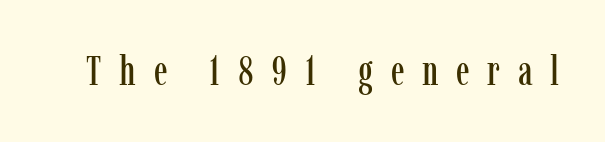
The image shows 41 px condensed serif type, upright; set unusually wide letter spacing (+0.43 em), not underlined; low stroke contrast and a medium x-height.
